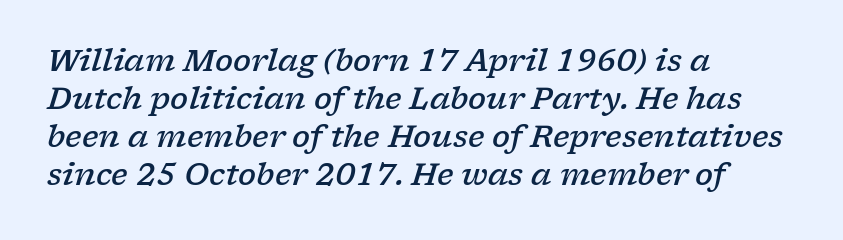
Plain, unruled lines of type. These lines are rendered in a variable-pitch font. Visually the block forms a straight wall on the left and a jagged coastline on the right. Caption: semibold face, moderately heavy strokes. A typesetter would mark this as italic.
